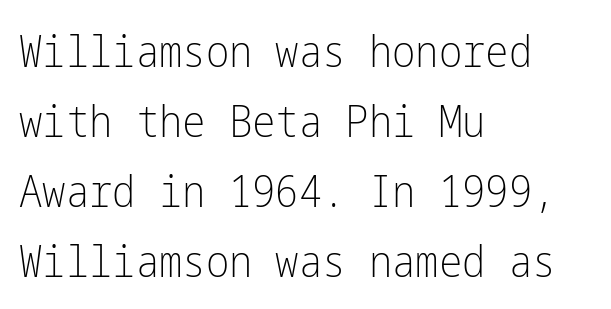
Check under the words: just untouched page. The font sits on the lighter half of the weight spectrum, regular included. Baseline-to-baseline distance is the conventional proportion of letter height. Every row of glyphs begins at an identical x-position on the left.
